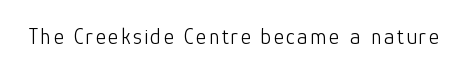
{"italic": "no", "bold": "no", "underline": "no", "glyph_px": 22}
